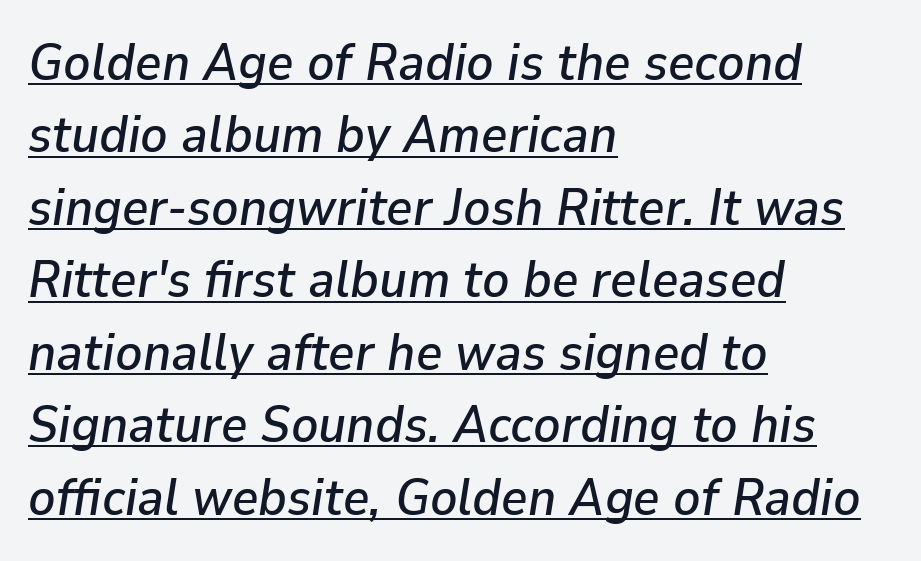
Q: Is the text italic (slanted)? A: Yes, it leans right by about 9 degrees.
Q: Is the text underlined? A: Yes.
Q: How is the paragraph aligned? A: Left-aligned.
Q: Is the spacing between letters normal or unusually wide? A: Normal.
Q: Is the spacing between lines tight, normal or loose? A: Normal.
Q: Width (condensed, normal, or wide)? A: Normal.
Q: Stroke contrast? A: Low.
Q: x-height? A: Medium.
Q: Monospaced? A: No.
